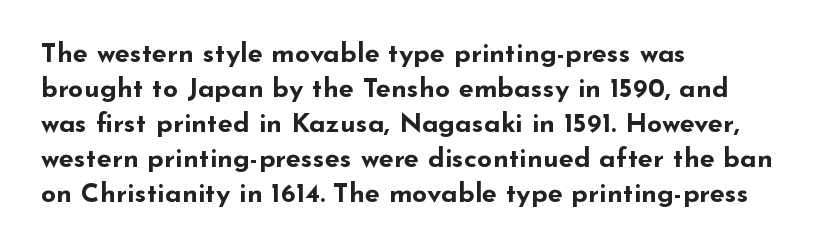
The image shows 27 px bold type, upright; set left-aligned, normal line spacing (1.3x), normal letter spacing, not underlined.
